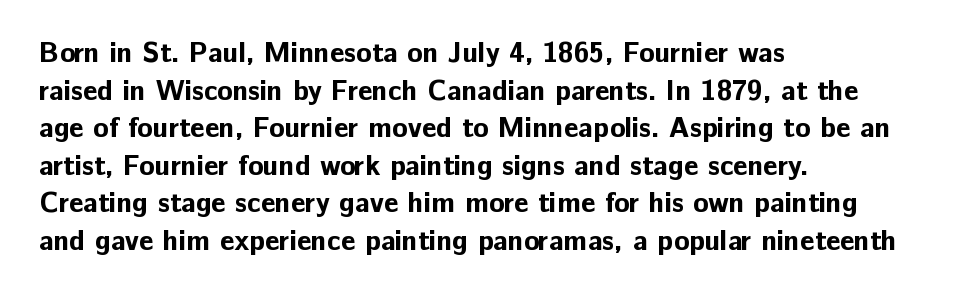
The image shows 28 px bold sans-serif type, upright; set left-aligned, normal line spacing (1.34x), normal letter spacing, not underlined; low stroke contrast and a medium x-height.
